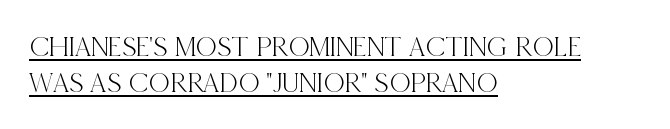
{"serif": "yes", "italic": "no", "width": "condensed", "x_height": "large", "monospaced": "no", "underline": "yes", "align": "left", "line_spacing_ratio": 1.24, "letter_spacing": "normal", "letter_spacing_em": 0.0, "glyph_px": 29}
